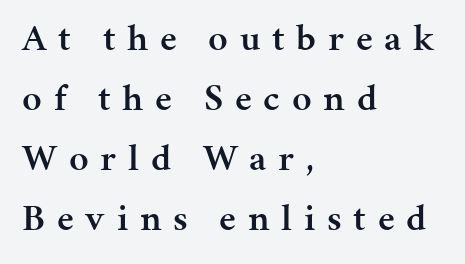
{"serif": "yes", "italic": "no", "bold": "semi", "weight": "semibold", "width": "normal", "stroke_contrast": "medium", "x_height": "medium", "monospaced": "no", "underline": "no", "align": "left", "line_spacing": "normal", "line_spacing_ratio": 1.58, "letter_spacing": "wide", "letter_spacing_em": 0.31, "glyph_px": 38}
